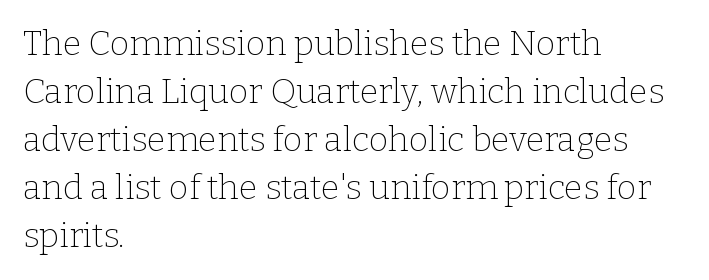
The image shows 34 px thin serif type, upright; set left-aligned, normal line spacing (1.41x), normal letter spacing, not underlined; low stroke contrast and a medium x-height.
